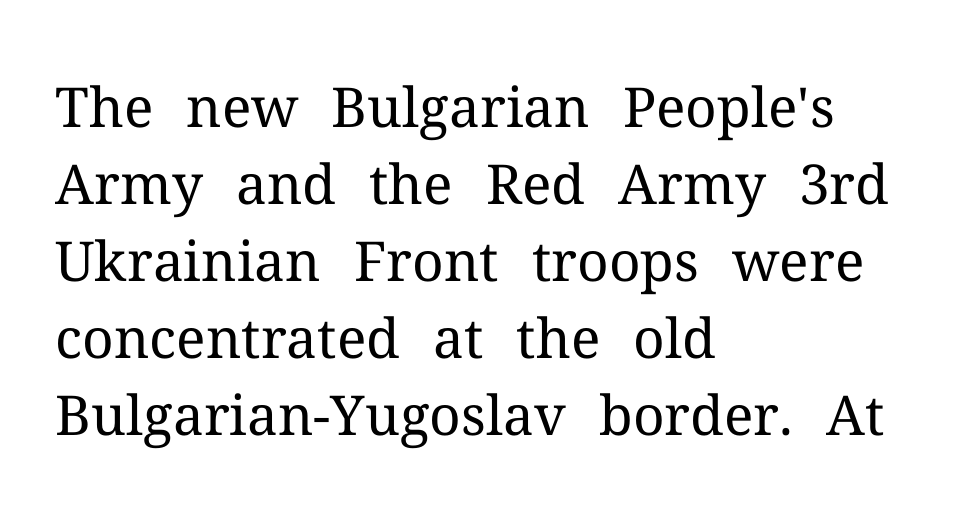
The image shows 55 px regular-weight serif type, upright; set left-aligned, normal line spacing (1.4x), normal letter spacing, not underlined; medium stroke contrast and a medium x-height.
